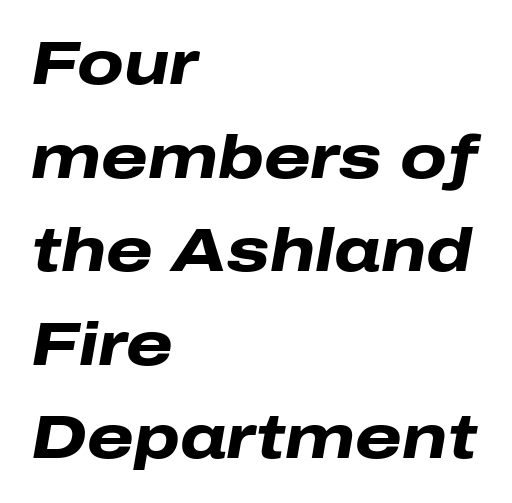
The image shows 60 px heavy, wide type, italic (leaning right); set left-aligned, normal line spacing (1.56x), normal letter spacing, not underlined; low stroke contrast and a medium x-height.
